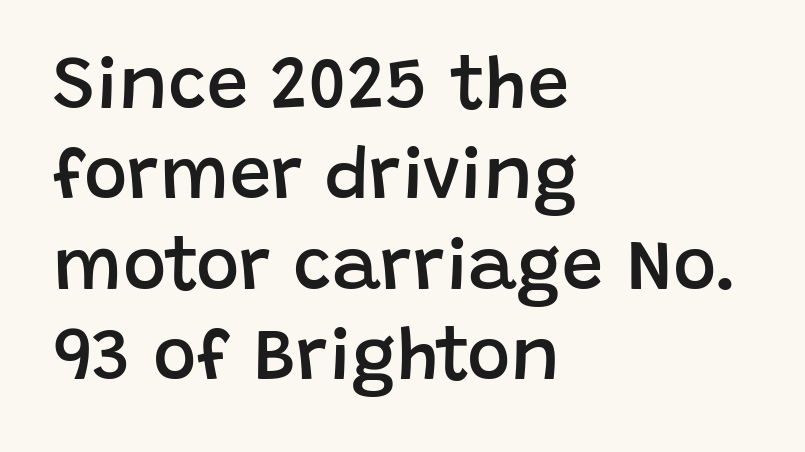
{"serif": "no", "italic": "no", "bold": "semi", "weight": "semibold", "width": "normal", "stroke_contrast": "low", "x_height": "large", "monospaced": "no", "underline": "no", "align": "left", "line_spacing_ratio": 1.22, "letter_spacing": "normal", "letter_spacing_em": 0.0, "glyph_px": 74}
